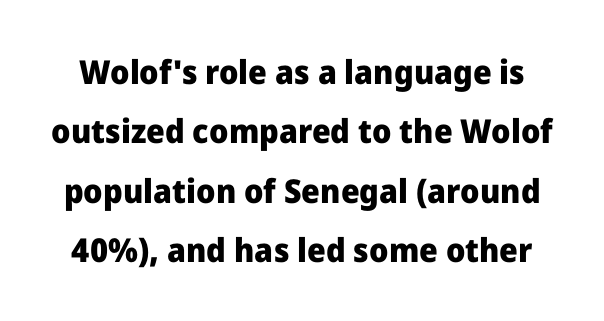
{"serif": "no", "italic": "no", "bold": "yes", "weight": "heavy", "width": "normal", "stroke_contrast": "low", "x_height": "medium", "monospaced": "no", "underline": "no", "line_spacing_ratio": 1.8, "letter_spacing": "normal", "letter_spacing_em": 0.0, "glyph_px": 33}
